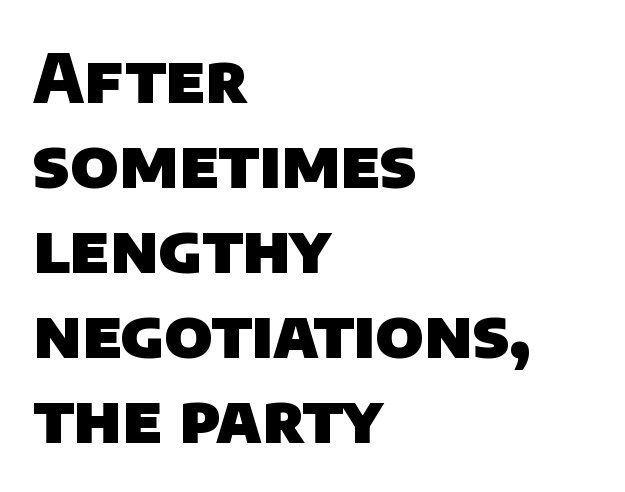
Q: Is the text bold? A: Yes.
Q: Is the typeface a serif or a sans-serif typeface? A: Sans-serif.
Q: Is the text underlined? A: No.
Q: How is the paragraph aligned? A: Left-aligned.
Q: Is the spacing between letters normal or unusually wide? A: Normal.
Q: Is the spacing between lines tight, normal or loose? A: Normal.
Q: Width (condensed, normal, or wide)? A: Normal.
Q: Stroke contrast? A: Low.
Q: x-height? A: Large.
Q: Monospaced? A: No.
